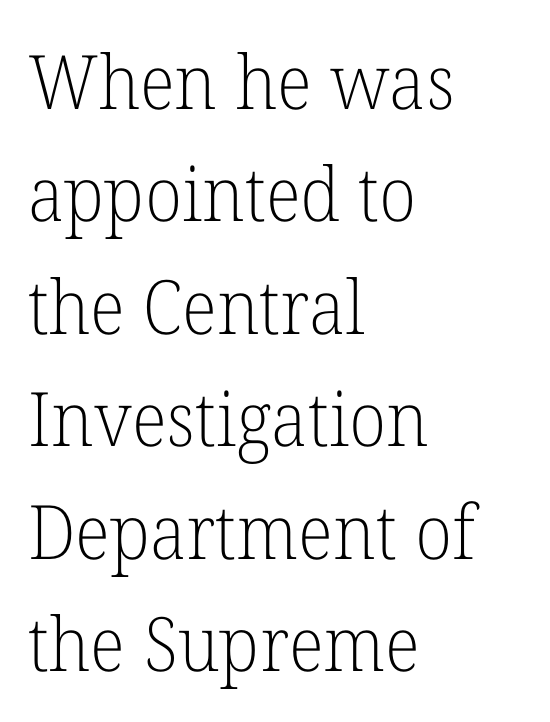
The designer went with a serif here, giving each stem small feet. These lines stack with their left ends in a neat column. Notice how the stems are strictly vertical — no italics here. Heaviness? Minimal to ordinary, like unemphasized prose. Character widths vary here, with narrow letters taking less room than wide ones.
